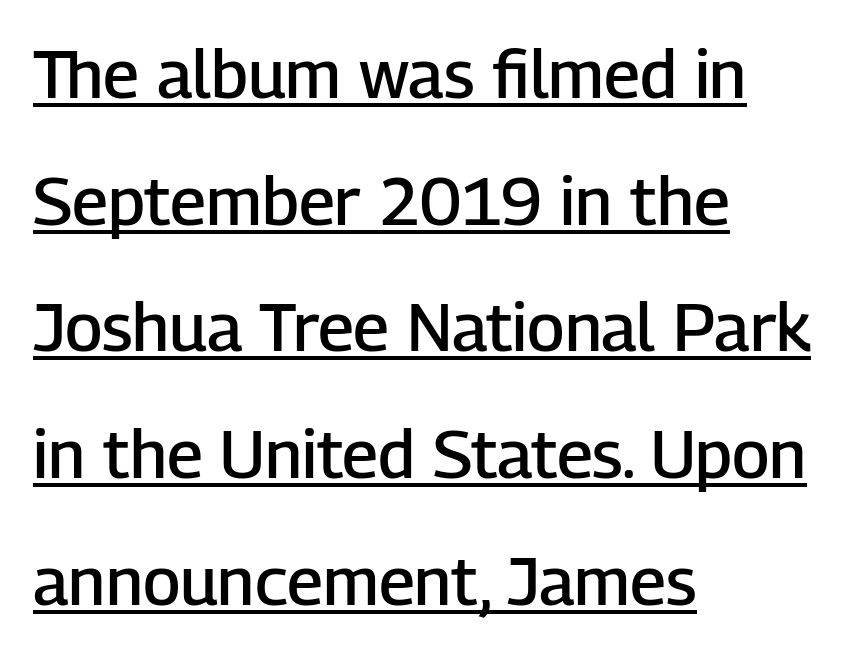
Q: Is the text bold? A: Semi-bold.
Q: Is the text italic (slanted)? A: No, it is upright.
Q: Is the typeface a serif or a sans-serif typeface? A: Sans-serif.
Q: Is the text underlined? A: Yes.
Q: How is the paragraph aligned? A: Left-aligned.
Q: Is the spacing between letters normal or unusually wide? A: Normal.
Q: Width (condensed, normal, or wide)? A: Normal.
Q: Stroke contrast? A: Low.
Q: x-height? A: Medium.
Q: Monospaced? A: No.
